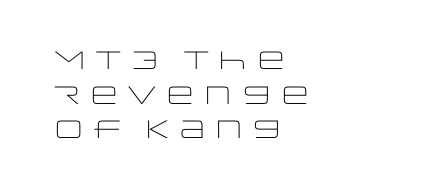
The letters stand straight up with perfectly vertical stems. The typesetter chose a ragged-right arrangement here. What's the leading like? Ordinary, nothing unusual. Nothing unusual about the tracking: characters are spaced as the font intends. Is the stroke heavy? The answer is a plain regular-or-lighter.
